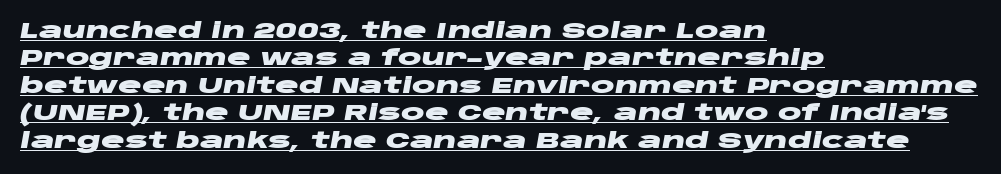
The image shows 22 px bold type, italic (leaning right); set left-aligned, normal line spacing (1.25x), normal letter spacing, underlined.
